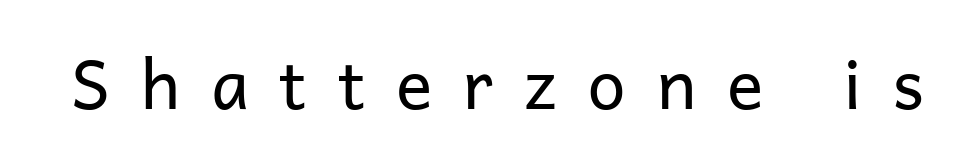
The image shows 68 px regular-weight sans-serif type, upright; set unusually wide letter spacing (+0.45 em), not underlined; low stroke contrast and a medium x-height.
